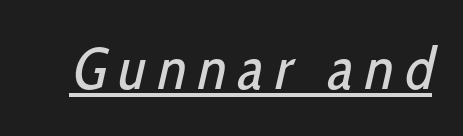
{"serif": "no", "bold": "no", "weight": "regular", "width": "condensed", "stroke_contrast": "low", "x_height": "medium", "monospaced": "no", "underline": "yes", "letter_spacing": "wide", "letter_spacing_em": 0.2, "glyph_px": 59}
